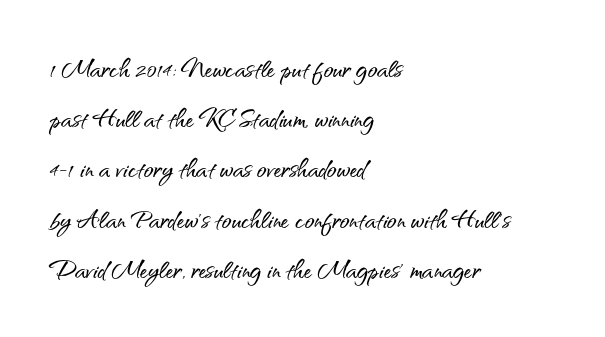
Q: Is the text italic (slanted)? A: Yes.
Q: Is the typeface a serif or a sans-serif typeface? A: Sans-serif.
Q: Is the text underlined? A: No.
Q: How is the paragraph aligned? A: Left-aligned.
Q: Is the spacing between letters normal or unusually wide? A: Normal.
Q: Is the spacing between lines tight, normal or loose? A: Normal.
Q: Width (condensed, normal, or wide)? A: Normal.
Q: Stroke contrast? A: Medium.
Q: x-height? A: Small.
Q: Monospaced? A: No.
